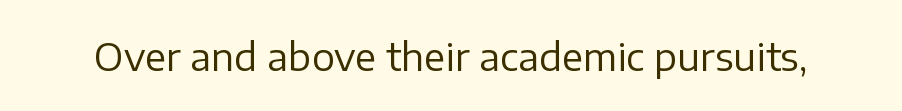
Font category for this specimen: sans-serif. On a weight scale, this lands at 450 or below. The line texture is even and compact thanks to regular tracking. Characters remain perfectly vertical along every line. Unmarked baselines from the first word to the last.
